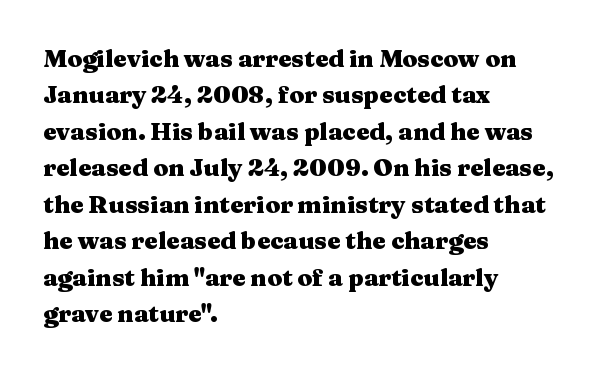
The image shows 24 px bold type, upright; set left-aligned, normal line spacing (1.52x), normal letter spacing, not underlined.
